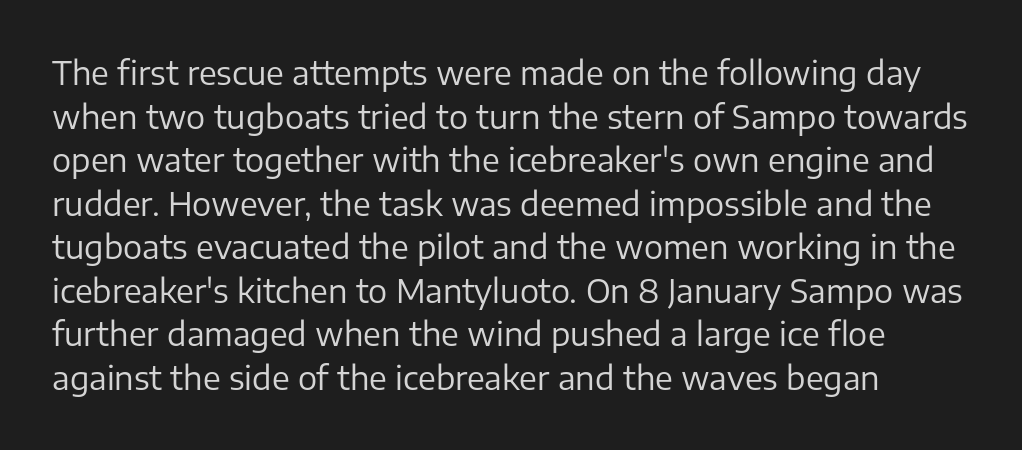
The image shows 32 px regular-weight sans-serif type, upright; set normal line spacing (1.36x), normal letter spacing, not underlined; low stroke contrast and a medium x-height.
